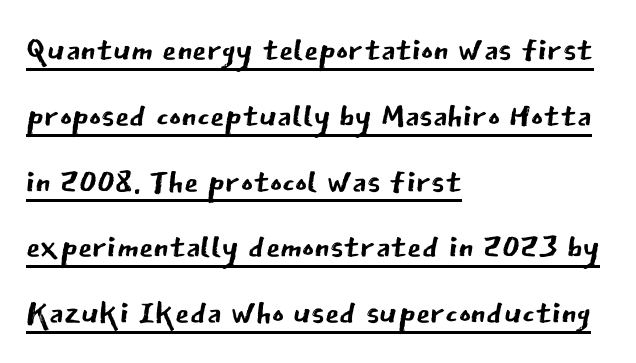
{"serif": "no", "italic": "no", "bold": "no", "weight": "regular", "width": "normal", "stroke_contrast": "low", "x_height": "medium", "monospaced": "no", "underline": "yes", "align": "left", "line_spacing": "normal", "line_spacing_ratio": 1.43, "letter_spacing": "normal", "letter_spacing_em": 0.0, "glyph_px": 46}
